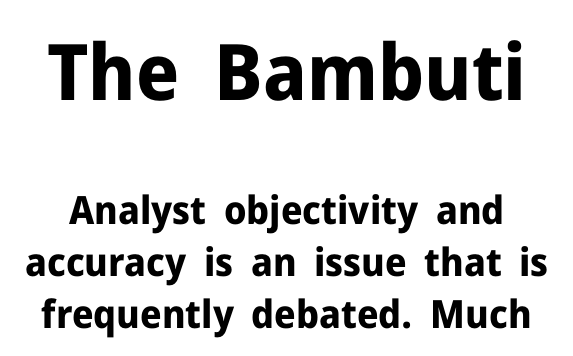
The image shows 78 px bold sans-serif type, upright; set normal line spacing (1.33x), normal letter spacing, not underlined; the first (top) block is 2.0x larger; low stroke contrast and a medium x-height.
